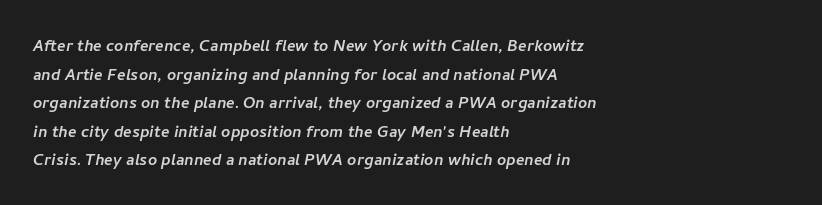
The image shows 20 px text type; set left-aligned, normal line spacing (1.43x), normal letter spacing, not underlined.
